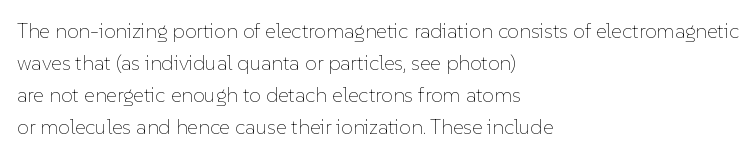
Q: Is the text bold? A: No.
Q: Is the text italic (slanted)? A: No, it is upright.
Q: Is the text underlined? A: No.
Q: How is the paragraph aligned? A: Left-aligned.
Q: Is the spacing between letters normal or unusually wide? A: Normal.
Q: Is the spacing between lines tight, normal or loose? A: Normal.
